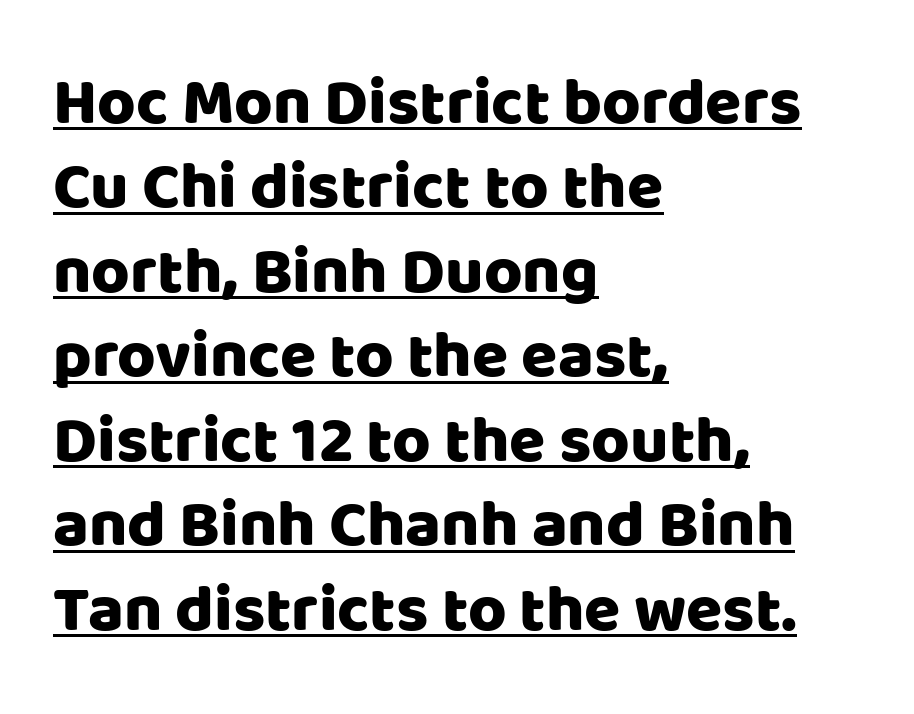
The space between consecutive lines is moderate. The face used here is rendered with its standard letterfit. The setting favours the left margin, as ordinary paragraphs usually do. This rendering employs a face without finishing strokes, i.e., a sans-serif. Emphasis is given by a line drawn under the lettering.
